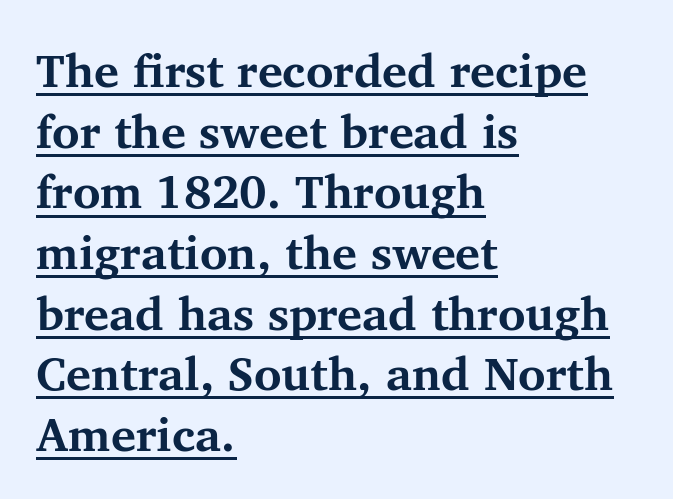
{"serif": "yes", "italic": "no", "bold": "yes", "weight": "bold", "width": "normal", "stroke_contrast": "medium", "x_height": "medium", "monospaced": "no", "underline": "yes", "align": "left", "line_spacing": "normal", "line_spacing_ratio": 1.29, "letter_spacing": "normal", "letter_spacing_em": 0.0, "glyph_px": 47}
